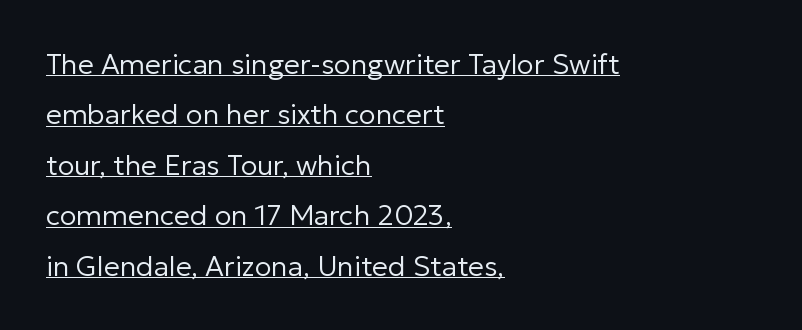
Q: Is the text bold? A: No.
Q: Is the text italic (slanted)? A: No, it is upright.
Q: Is the typeface a serif or a sans-serif typeface? A: Sans-serif.
Q: Is the text underlined? A: Yes.
Q: How is the paragraph aligned? A: Left-aligned.
Q: Is the spacing between letters normal or unusually wide? A: Normal.
Q: Width (condensed, normal, or wide)? A: Normal.
Q: Stroke contrast? A: Low.
Q: x-height? A: Medium.
Q: Monospaced? A: No.
